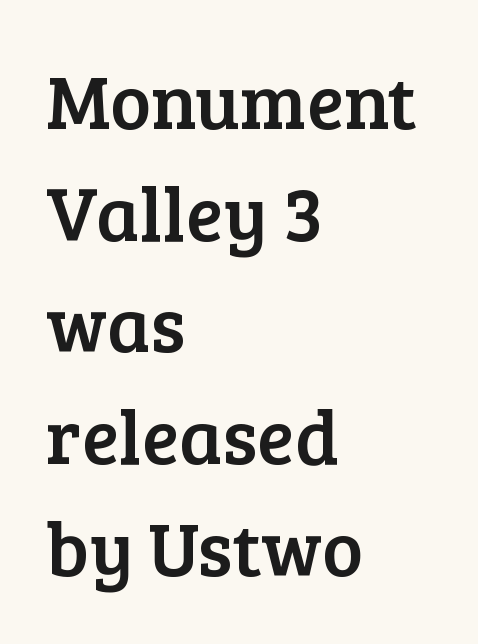
Q: Is the text italic (slanted)? A: No, it is upright.
Q: Is the typeface a serif or a sans-serif typeface? A: Serif.
Q: Is the text underlined? A: No.
Q: How is the paragraph aligned? A: Left-aligned.
Q: Is the spacing between letters normal or unusually wide? A: Normal.
Q: Is the spacing between lines tight, normal or loose? A: Normal.
Q: Width (condensed, normal, or wide)? A: Normal.
Q: Stroke contrast? A: Low.
Q: x-height? A: Medium.
Q: Monospaced? A: No.
